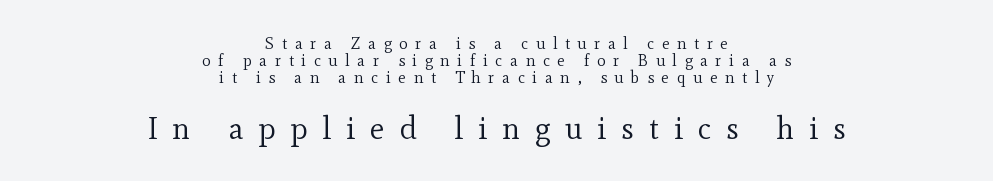
The letterforms sit at book weight or below. Quick note: underline off. Which of the two is more prominent by size? The second, at the bottom. You can tell from the footed stems that serif type was used.
